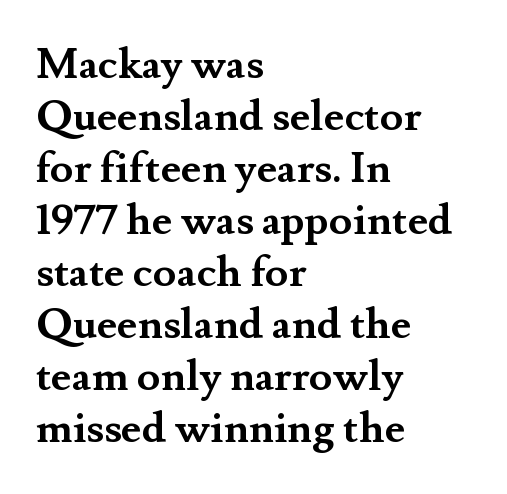
The passage shown is typeset with a serif family. The passage shown has conventional tracking throughout. Anything drawn beneath the words? Only blank space. Unlike italic type, these characters show no tilt at all. Alignment: flush left.
